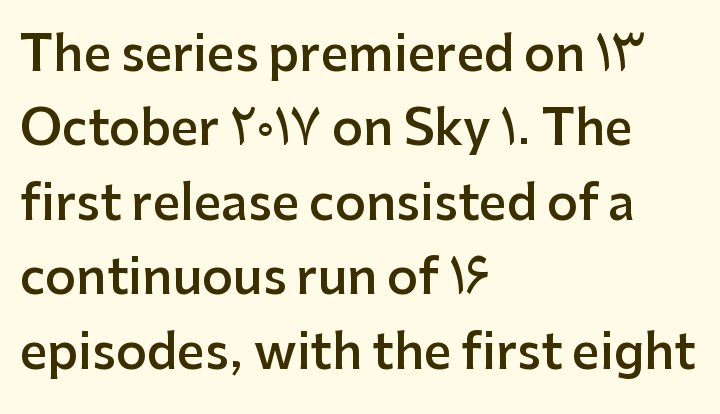
Q: Is the text bold? A: Semi-bold.
Q: Is the text italic (slanted)? A: No, it is upright.
Q: Is the typeface a serif or a sans-serif typeface? A: Sans-serif.
Q: Is the text underlined? A: No.
Q: How is the paragraph aligned? A: Left-aligned.
Q: Is the spacing between letters normal or unusually wide? A: Normal.
Q: Is the spacing between lines tight, normal or loose? A: Normal.
Q: Width (condensed, normal, or wide)? A: Normal.
Q: Stroke contrast? A: Low.
Q: x-height? A: Medium.
Q: Monospaced? A: No.
